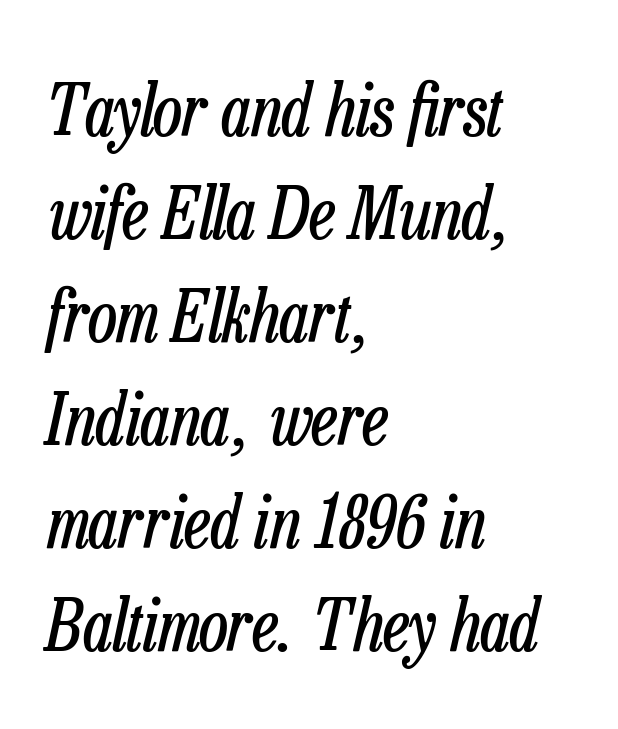
Q: Is the text bold? A: No.
Q: Is the text italic (slanted)? A: Yes, it leans right by about 13 degrees.
Q: Is the text underlined? A: No.
Q: How is the paragraph aligned? A: Left-aligned.
Q: Is the spacing between letters normal or unusually wide? A: Normal.
Q: Is the spacing between lines tight, normal or loose? A: Normal.
Q: Width (condensed, normal, or wide)? A: Condensed.
Q: Stroke contrast? A: Low.
Q: x-height? A: Medium.
Q: Monospaced? A: No.
